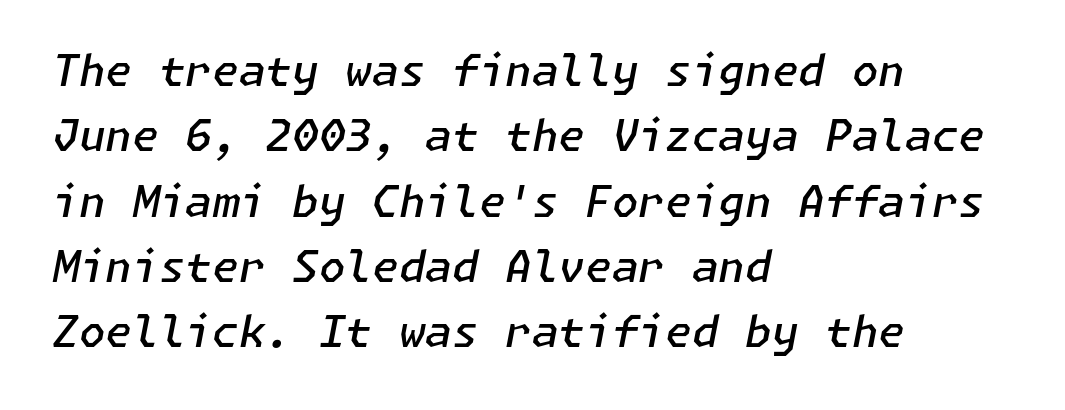
The image shows 43 px semibold type, italic (leaning right); set left-aligned, normal line spacing (1.52x), normal letter spacing, not underlined; low stroke contrast and a medium x-height.
